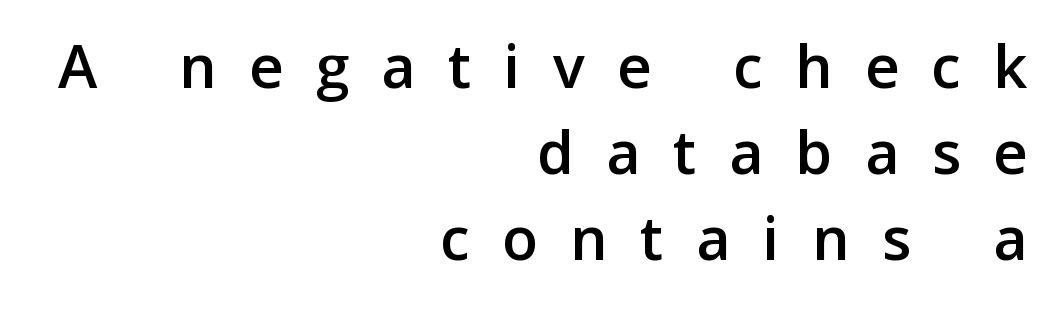
The image shows 66 px sans-serif type, upright; set right-aligned, normal line spacing (1.3x), unusually wide letter spacing (+0.49 em), not underlined; low stroke contrast and a medium x-height.
